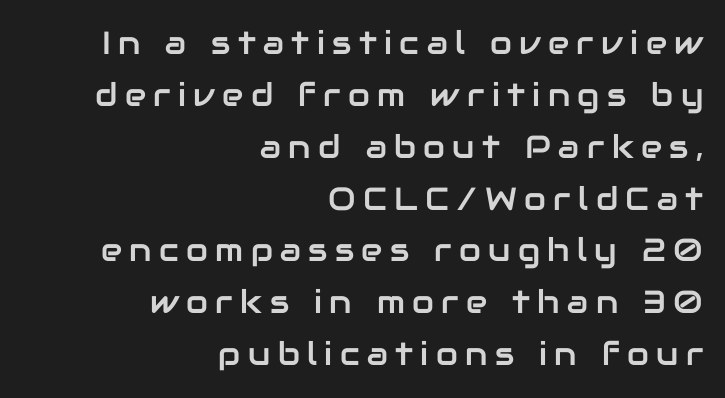
{"serif": "no", "italic": "no", "width": "normal", "stroke_contrast": "low", "x_height": "medium", "monospaced": "no", "underline": "no", "align": "right", "line_spacing": "normal", "line_spacing_ratio": 1.62, "letter_spacing": "wide", "letter_spacing_em": 0.23, "glyph_px": 32}
